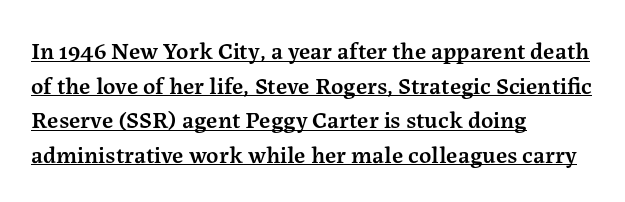
The rag falls on the right side of this text block. Posture: upright roman. The characters look somewhat weighty, a semibold short of true bold. Interline gaps are of average width in this sample. This sample uses plain, unmodified letter spacing. The face used here appears with an underline applied.
